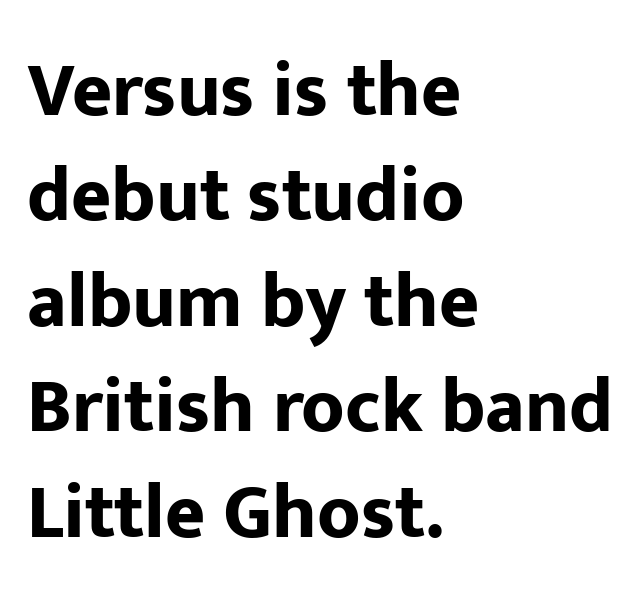
Q: Is the text bold? A: Yes.
Q: Is the text italic (slanted)? A: No, it is upright.
Q: Is the typeface a serif or a sans-serif typeface? A: Sans-serif.
Q: Is the text underlined? A: No.
Q: How is the paragraph aligned? A: Left-aligned.
Q: Is the spacing between letters normal or unusually wide? A: Normal.
Q: Is the spacing between lines tight, normal or loose? A: Normal.
Q: Width (condensed, normal, or wide)? A: Normal.
Q: Stroke contrast? A: Low.
Q: x-height? A: Medium.
Q: Monospaced? A: No.
